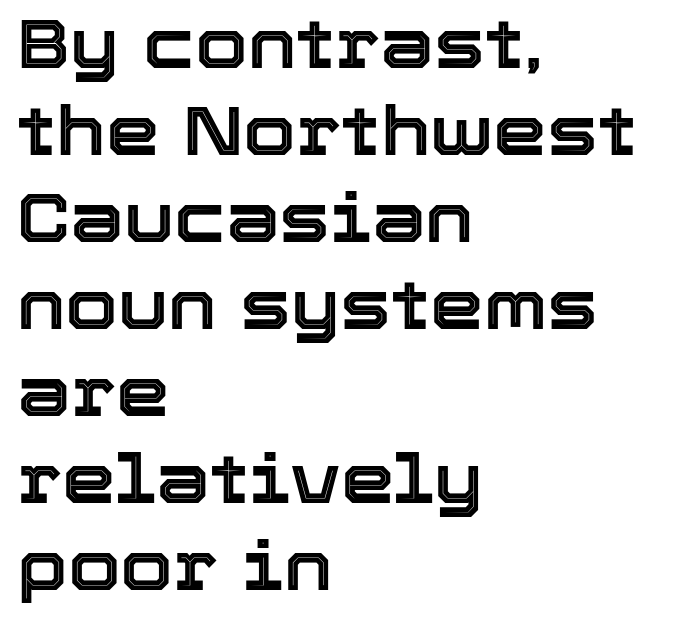
Spacing verdict: proportional, widths tailored to each character. Plain, unruled lines of type. Caption: multi-line text, flush left, ragged right. This rendering leaves character spacing at its baseline value. The axis of the letterforms is exactly vertical.
